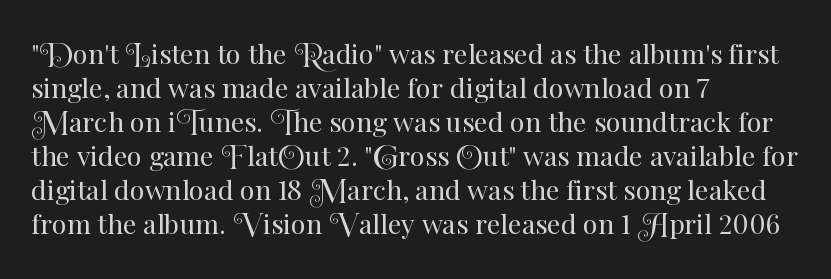
Q: Is the text bold? A: No.
Q: Is the text italic (slanted)? A: No, it is upright.
Q: Is the text underlined? A: No.
Q: How is the paragraph aligned? A: Left-aligned.
Q: Is the spacing between letters normal or unusually wide? A: Normal.
Q: Is the spacing between lines tight, normal or loose? A: Normal.
